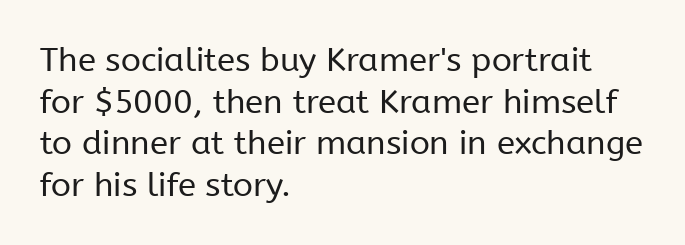
The weight would be labelled regular, book, light, or lighter still. These lines keep a tight, regular rhythm from letter to letter. The rendering uses natural spacing where letterforms have individual widths. A bare baseline throughout the passage. The typesetter chose a ragged-right arrangement here. The font's upright variant was chosen for this text.
